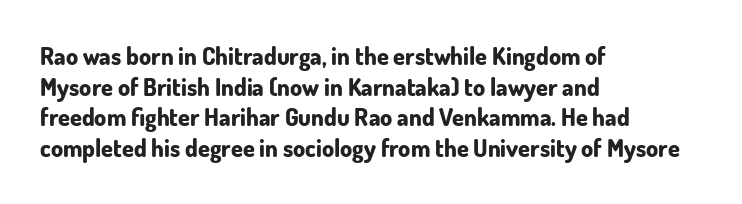
The image shows 24 px bold type, upright; set left-aligned, normal line spacing (1.28x), normal letter spacing, not underlined.
